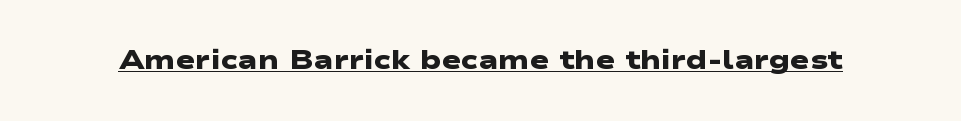
The image shows 26 px bold type; set normal letter spacing, underlined.
